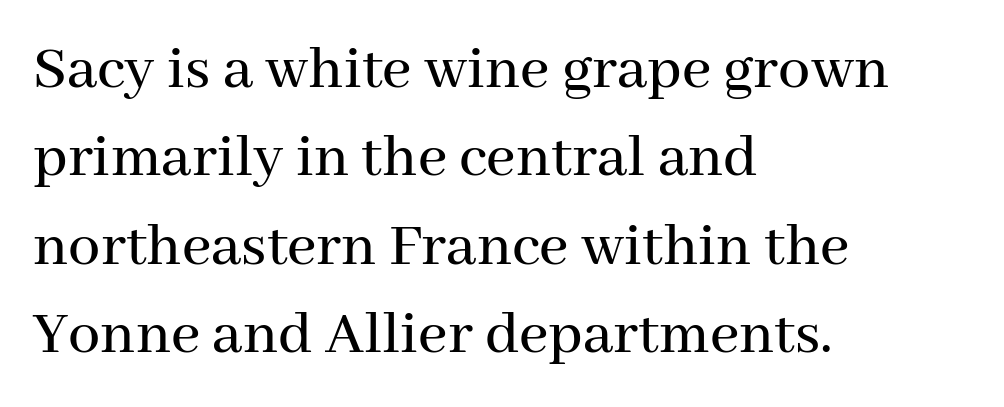
The image shows 64 px serif type, upright; set left-aligned, normal line spacing (1.38x), normal letter spacing, not underlined; medium stroke contrast and a medium x-height.
